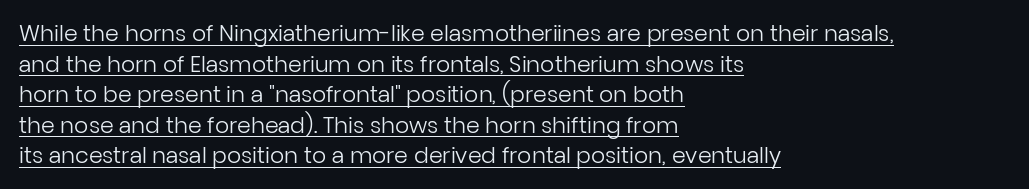
{"italic": "no", "bold": "no", "underline": "yes", "align": "left", "line_spacing": "normal", "line_spacing_ratio": 1.39, "letter_spacing": "normal", "letter_spacing_em": 0.0, "glyph_px": 22}
